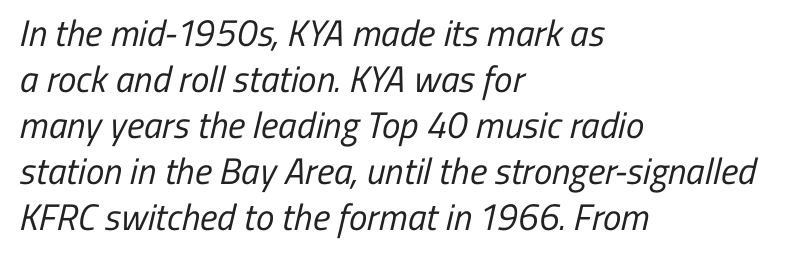
The image shows 37 px regular-weight, condensed sans-serif type; set left-aligned, line spacing 1.24x, normal letter spacing, not underlined; low stroke contrast and a medium x-height.
